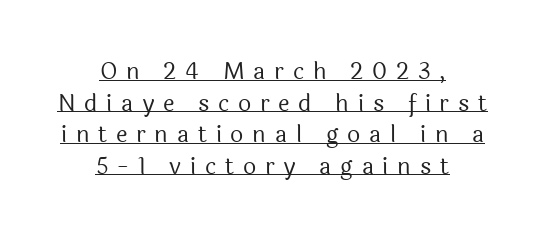
Descenders here cross a horizontal rule under the line. The axis of the letterforms is exactly vertical. Whoever set this chose a conventional vertical rhythm. Bold? No — there's no thickening of the strokes. The passage shown has open, widely tracked lettering throughout. Visually the block forms a symmetrical silhouette, jagged on both flanks.
